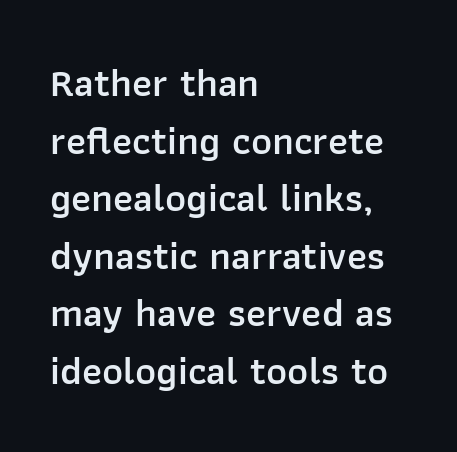
{"serif": "no", "italic": "no", "bold": "semi", "weight": "semibold", "width": "normal", "stroke_contrast": "low", "x_height": "medium", "monospaced": "no", "underline": "no", "align": "left", "line_spacing": "normal", "line_spacing_ratio": 1.44, "letter_spacing": "normal", "letter_spacing_em": 0.0, "glyph_px": 40}
